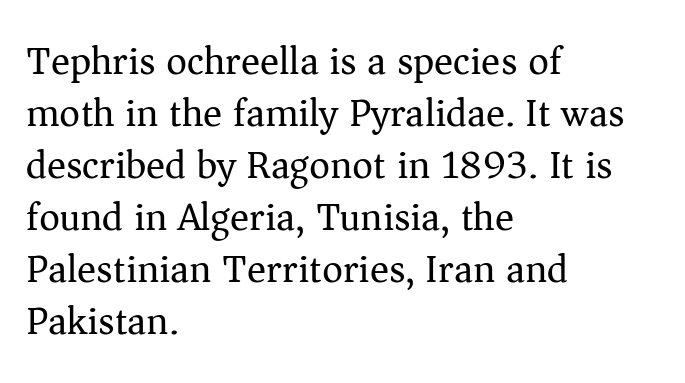
Vertical strokes here are truly vertical. This sample uses a serif face. Compared with a typical body face, this is equally light or lighter still. These lines sit exactly where default settings would place them. Which margin do the lines hug? The left one — the right edge is uneven. Glance below the letters and you will spot only blank space.
